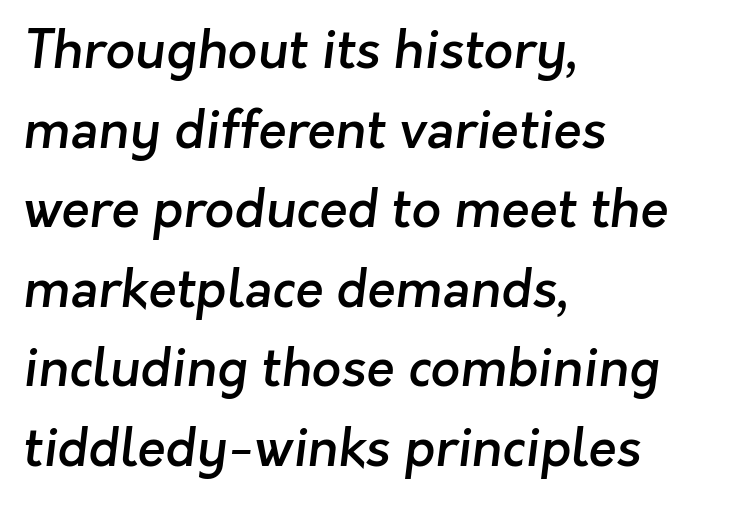
{"serif": "no", "bold": "semi", "weight": "semibold", "width": "normal", "stroke_contrast": "low", "x_height": "medium", "monospaced": "no", "underline": "no", "align": "left", "line_spacing": "normal", "line_spacing_ratio": 1.53, "letter_spacing": "normal", "letter_spacing_em": 0.0, "glyph_px": 52}
